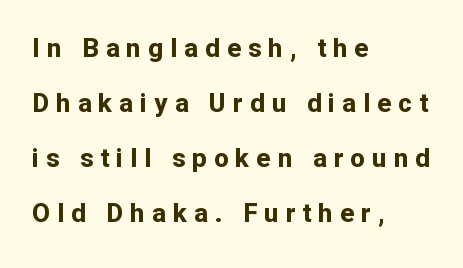
Teacher's note: observe the even left margin — that is flush-left alignment. Short note: letters widely spaced. The passage shown is not underscored anywhere. Heft: maximum for text — a bold. Ordinary non-slanted type is in use.
